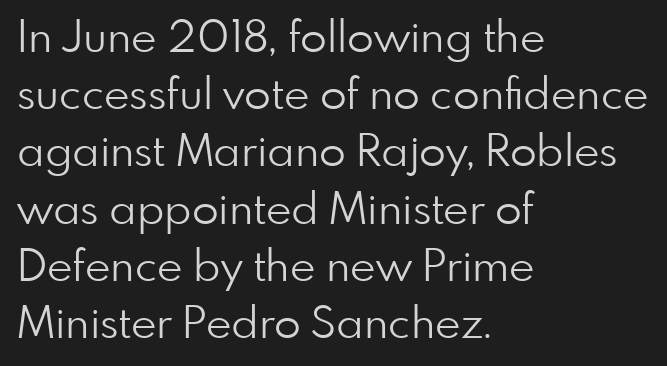
The image shows 44 px light sans-serif type, upright; set left-aligned, normal line spacing (1.3x), normal letter spacing, not underlined; low stroke contrast and a small x-height.
